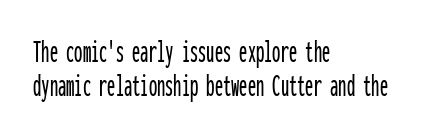
{"serif": "no", "italic": "no", "width": "condensed", "stroke_contrast": "low", "x_height": "medium", "monospaced": "yes", "underline": "no", "align": "left", "line_spacing": "tight", "line_spacing_ratio": 1.02, "letter_spacing": "normal", "letter_spacing_em": 0.0, "glyph_px": 33}
